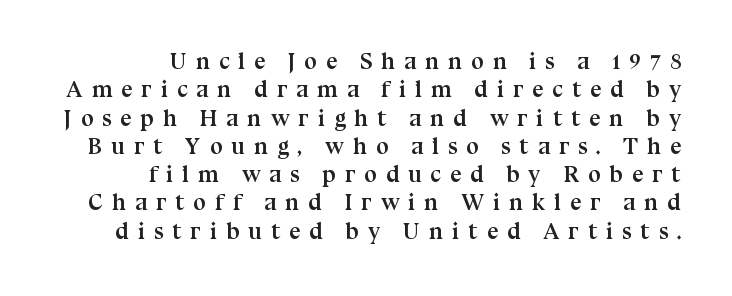
{"italic": "no", "bold": "yes", "underline": "no", "align": "right", "line_spacing_ratio": 1.23, "letter_spacing": "wide", "letter_spacing_em": 0.38, "glyph_px": 23}
